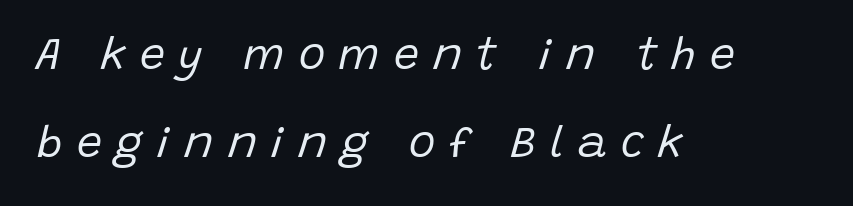
Unmarked baselines from the first word to the last. Letter spacing: wide. The specimen reads as italic at a glance. A light-to-regular cut is what we see here.
